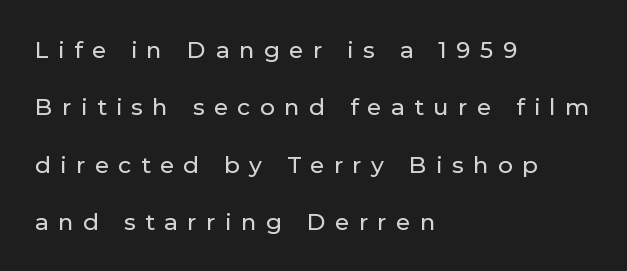
A classic flush-left, rag-right setting is used for this passage. Quick note: underline off. You can tell it's not italic because the verticals are truly vertical. Words appear elongated and porous because spacing is wide.
